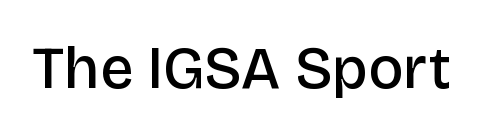
The image shows 59 px semibold sans-serif type, upright; set normal letter spacing, not underlined; low stroke contrast and a large x-height.
